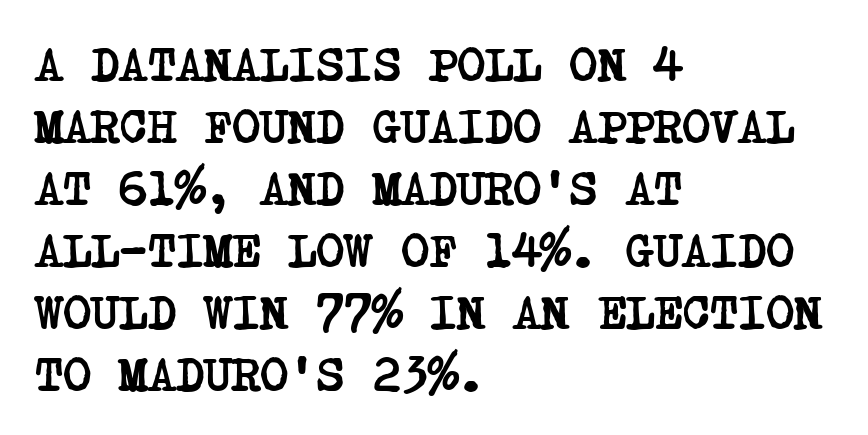
Q: Is the text bold? A: Yes.
Q: Is the typeface a serif or a sans-serif typeface? A: Serif.
Q: Is the text underlined? A: No.
Q: How is the paragraph aligned? A: Left-aligned.
Q: Is the spacing between letters normal or unusually wide? A: Normal.
Q: Is the spacing between lines tight, normal or loose? A: Normal.
Q: Width (condensed, normal, or wide)? A: Condensed.
Q: Stroke contrast? A: Low.
Q: x-height? A: Large.
